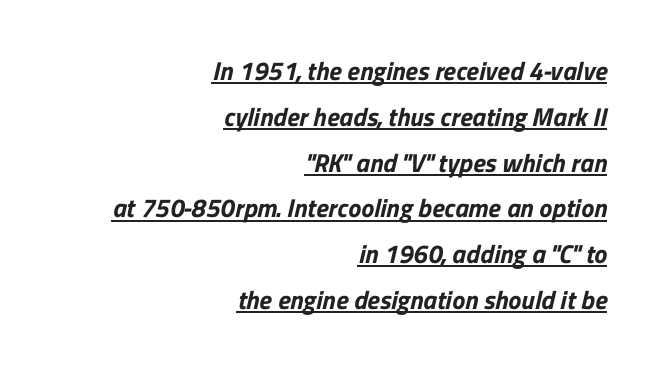
{"underline": "yes", "align": "right", "line_spacing_ratio": 1.76, "letter_spacing": "normal", "letter_spacing_em": 0.0, "glyph_px": 26}
